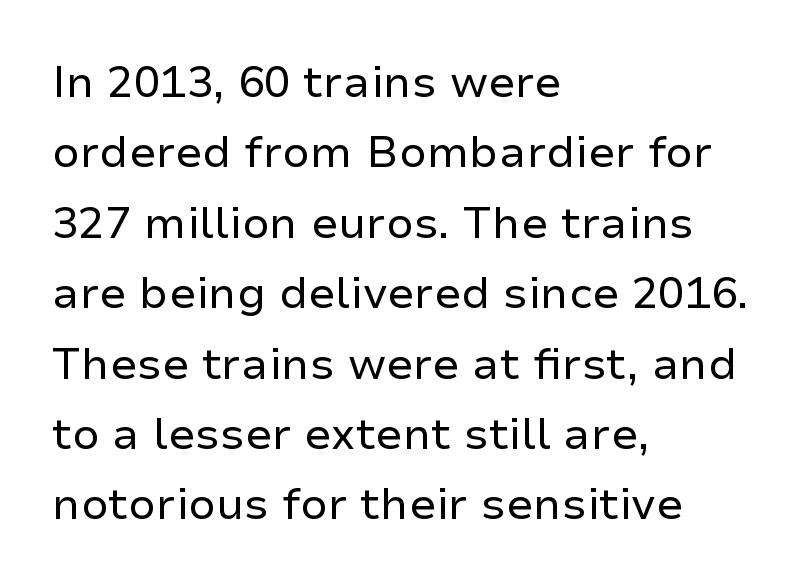
Q: Is the text bold? A: No.
Q: Is the text italic (slanted)? A: No, it is upright.
Q: Is the typeface a serif or a sans-serif typeface? A: Sans-serif.
Q: Is the text underlined? A: No.
Q: How is the paragraph aligned? A: Left-aligned.
Q: Is the spacing between letters normal or unusually wide? A: Normal.
Q: Is the spacing between lines tight, normal or loose? A: Normal.
Q: Width (condensed, normal, or wide)? A: Normal.
Q: Stroke contrast? A: Low.
Q: x-height? A: Medium.
Q: Monospaced? A: No.
